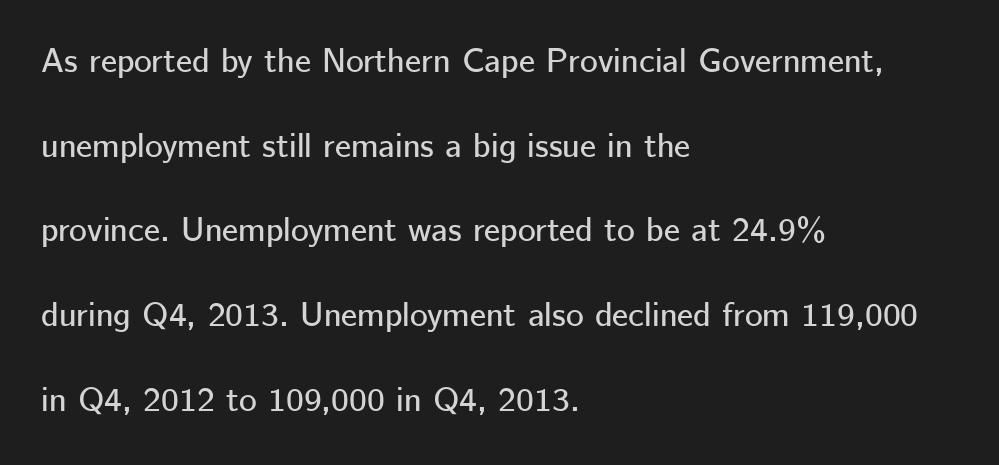
The image shows 34 px sans-serif type, upright; set left-aligned, loose line spacing (2.49x), normal letter spacing, not underlined; low stroke contrast and a medium x-height.
